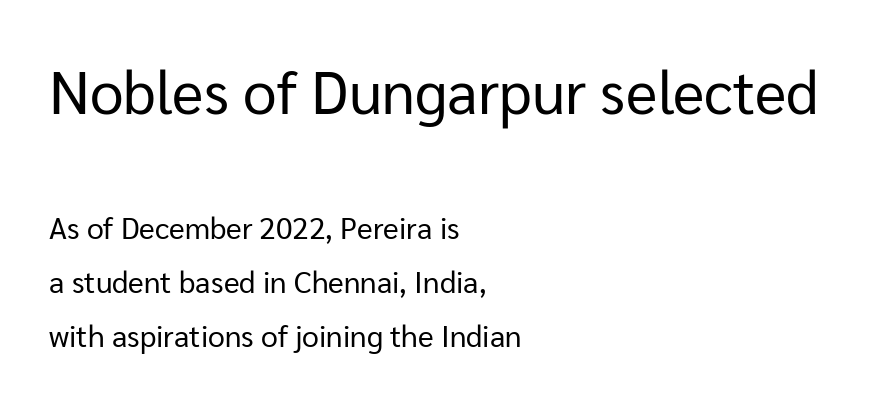
Notice how the stems are strictly vertical — no italics here. Leftover space on each line is placed entirely after the last word. The characters display no serif detailing; their extremities are plain. Here the designer chose a conventional face with non-uniform glyph widths. Beneath every word, the page is bare. A student would notice the top passage is typeset larger than what follows.
